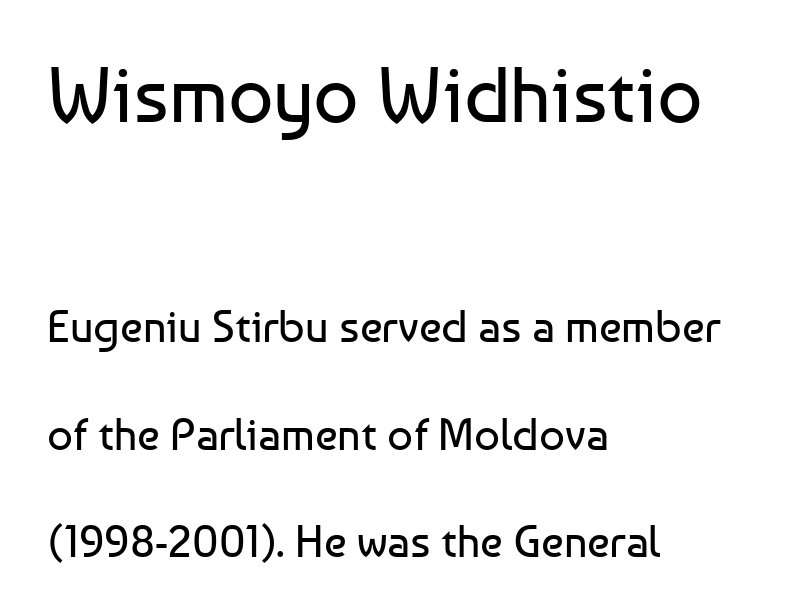
Q: Is the text bold? A: No.
Q: Is the text italic (slanted)? A: No, it is upright.
Q: Is the typeface a serif or a sans-serif typeface? A: Sans-serif.
Q: Is the text underlined? A: No.
Q: How is the paragraph aligned? A: Left-aligned.
Q: Is the spacing between letters normal or unusually wide? A: Normal.
Q: Is the spacing between lines tight, normal or loose? A: Loose.
Q: Which block of text is set in a larger size, the first (top) or the second (bottom)? A: The first (top) one.
Q: Width (condensed, normal, or wide)? A: Normal.
Q: Stroke contrast? A: Low.
Q: x-height? A: Medium.
Q: Monospaced? A: No.
